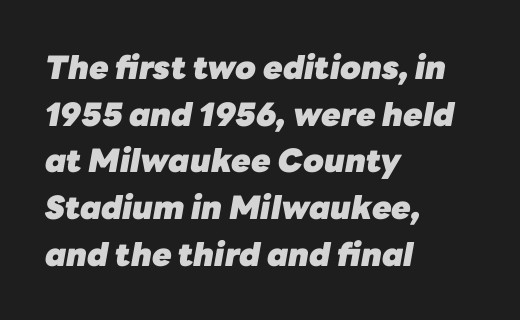
{"italic": "yes", "lean": "right", "slant_degrees": 10, "bold": "yes", "weight": "heavy", "width": "normal", "stroke_contrast": "low", "x_height": "medium", "monospaced": "no", "underline": "no", "align": "left", "line_spacing": "normal", "line_spacing_ratio": 1.46, "letter_spacing": "normal", "letter_spacing_em": 0.0, "glyph_px": 32}
